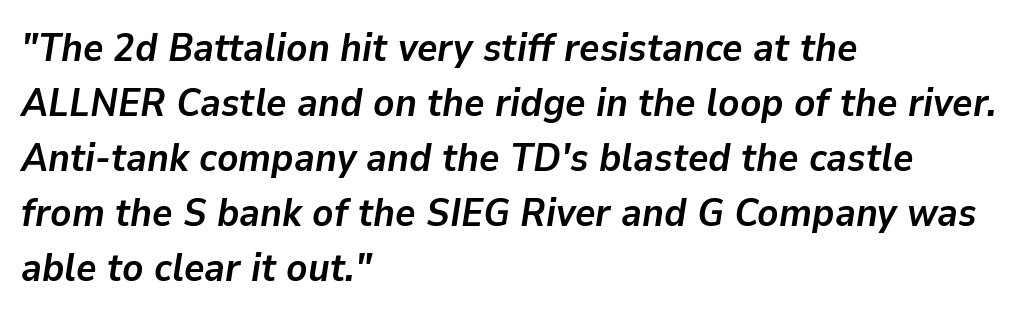
{"italic": "yes", "lean": "right", "slant_degrees": 9, "bold": "yes", "weight": "semibold", "width": "normal", "stroke_contrast": "low", "x_height": "medium", "monospaced": "no", "underline": "no", "align": "left", "line_spacing": "normal", "line_spacing_ratio": 1.41, "letter_spacing": "normal", "letter_spacing_em": 0.0, "glyph_px": 39}
